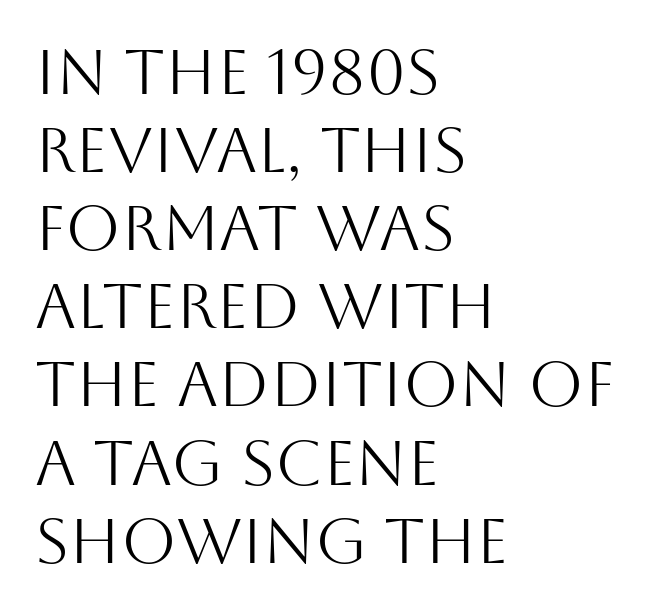
Q: Is the text bold? A: No.
Q: Is the text italic (slanted)? A: No, it is upright.
Q: Is the typeface a serif or a sans-serif typeface? A: Sans-serif.
Q: Is the text underlined? A: No.
Q: How is the paragraph aligned? A: Left-aligned.
Q: Is the spacing between letters normal or unusually wide? A: Normal.
Q: Width (condensed, normal, or wide)? A: Normal.
Q: Stroke contrast? A: Medium.
Q: x-height? A: Large.
Q: Monospaced? A: No.
